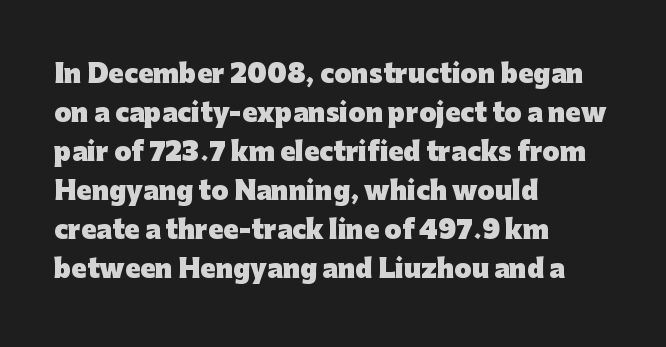
{"italic": "no", "bold": "yes", "underline": "no", "align": "left", "line_spacing": "normal", "line_spacing_ratio": 1.56, "letter_spacing": "normal", "letter_spacing_em": 0.0, "glyph_px": 25}
